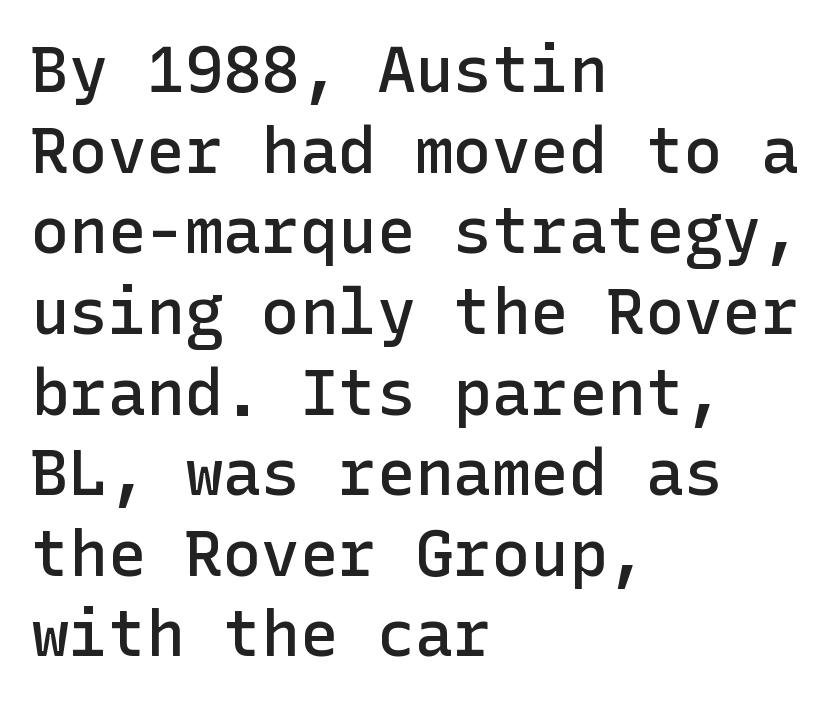
Q: Is the text bold? A: Semi-bold.
Q: Is the text italic (slanted)? A: No, it is upright.
Q: Is the typeface a serif or a sans-serif typeface? A: Sans-serif.
Q: Is the text underlined? A: No.
Q: How is the paragraph aligned? A: Left-aligned.
Q: Is the spacing between letters normal or unusually wide? A: Normal.
Q: Is the spacing between lines tight, normal or loose? A: Normal.
Q: Width (condensed, normal, or wide)? A: Normal.
Q: Stroke contrast? A: Low.
Q: x-height? A: Medium.
